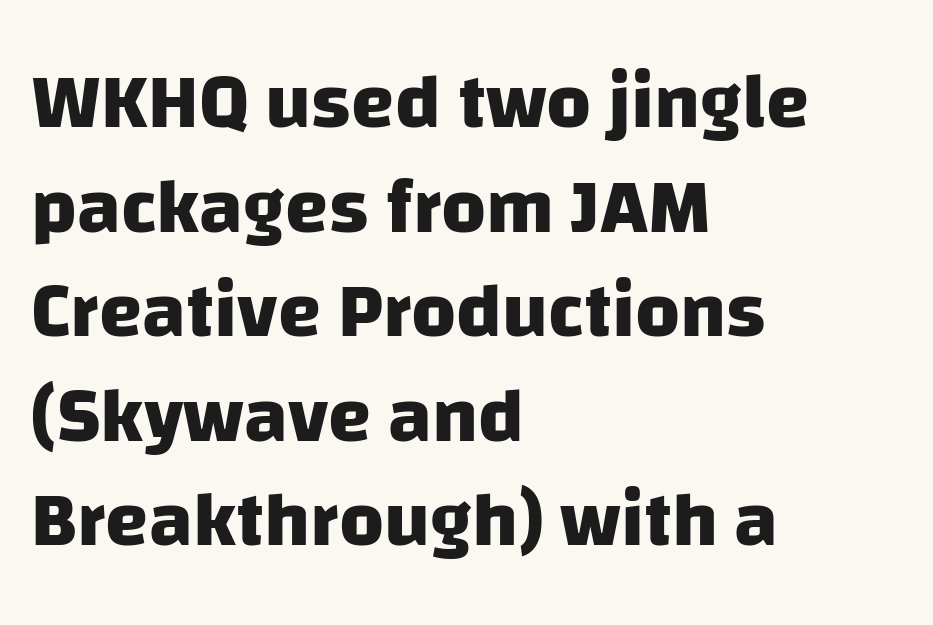
The image shows 78 px heavy sans-serif type; set left-aligned, normal line spacing (1.34x), normal letter spacing, not underlined; low stroke contrast and a large x-height.
